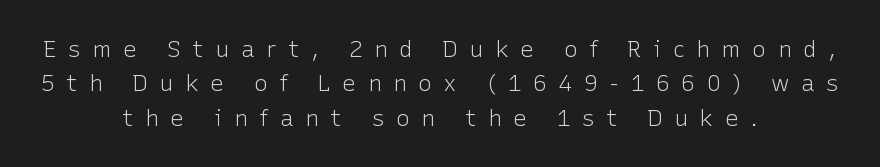
Observe the wide spacing: letters keep a clear distance from each other. Weight: not bold — regular or lighter. The lettering holds an erect, upright posture throughout. Clear beneath every line of the passage. Summary of vertical rhythm: regular, with standard interline spacing. These lines are centered, leaving both edges ragged.
